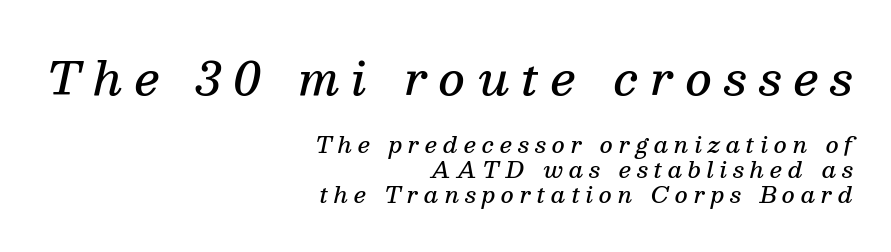
{"serif": "yes", "italic": "yes", "lean": "right", "slant_degrees": 13, "bold": "semi", "weight": "semibold", "width": "normal", "stroke_contrast": "medium", "x_height": "medium", "monospaced": "no", "underline": "no", "align": "right", "line_spacing": "tight", "line_spacing_ratio": 1.14, "letter_spacing": "wide", "letter_spacing_em": 0.27, "larger_block": "first", "size_ratio": 2.05, "glyph_px": 45}
